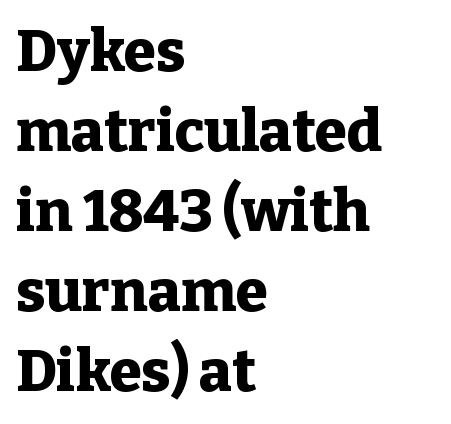
{"serif": "yes", "italic": "no", "bold": "yes", "weight": "heavy", "width": "normal", "stroke_contrast": "low", "x_height": "medium", "monospaced": "no", "underline": "no", "align": "left", "line_spacing": "normal", "line_spacing_ratio": 1.38, "letter_spacing": "normal", "letter_spacing_em": 0.0, "glyph_px": 58}
